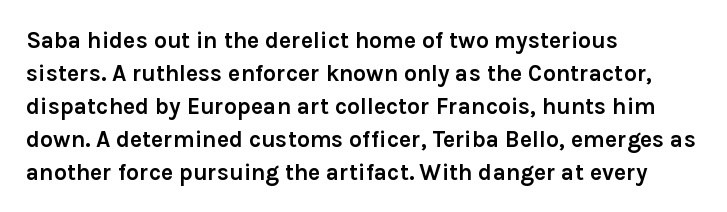
The gaps between neighbouring characters are ordinary and unremarkable. A dark, heavy texture on the line: the type is bold. Leftover space on each line is placed entirely after the last word. Reading down the column, the eye jumps a familiar distance to each next line. This is the regular roman posture of the typeface.
